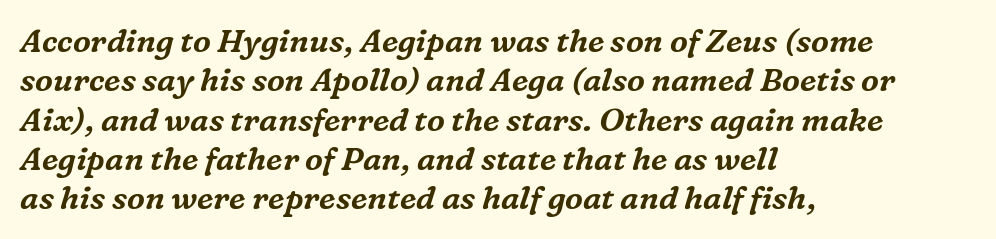
Q: Is the text italic (slanted)? A: Yes, it leans right by about 16 degrees.
Q: Is the typeface a serif or a sans-serif typeface? A: Serif.
Q: Is the text underlined? A: No.
Q: How is the paragraph aligned? A: Left-aligned.
Q: Is the spacing between letters normal or unusually wide? A: Normal.
Q: Width (condensed, normal, or wide)? A: Normal.
Q: Stroke contrast? A: Medium.
Q: x-height? A: Medium.
Q: Monospaced? A: No.
